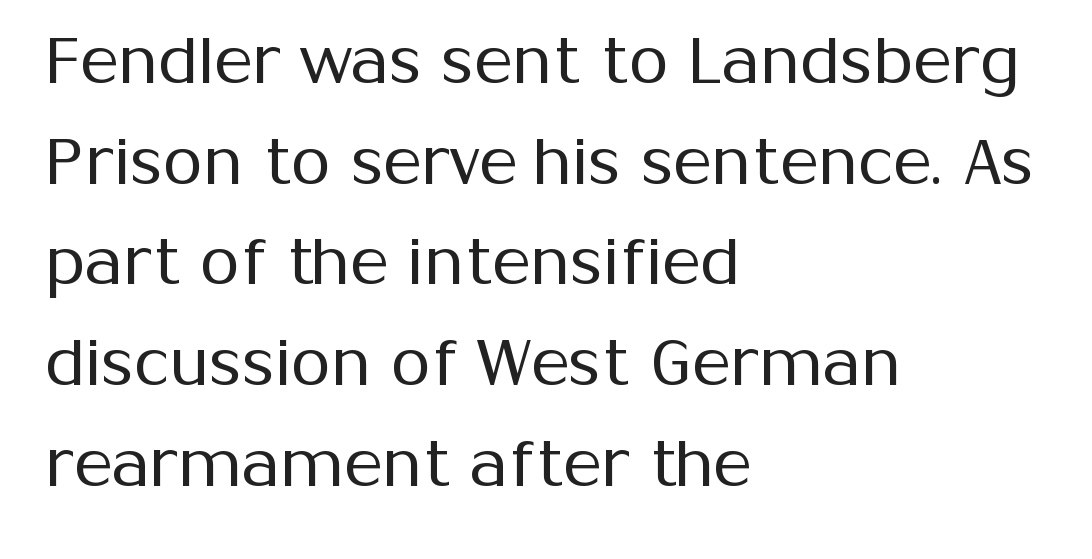
The image shows 65 px regular-weight sans-serif type, upright; set left-aligned, normal line spacing (1.55x), normal letter spacing, not underlined; medium stroke contrast and a medium x-height.
